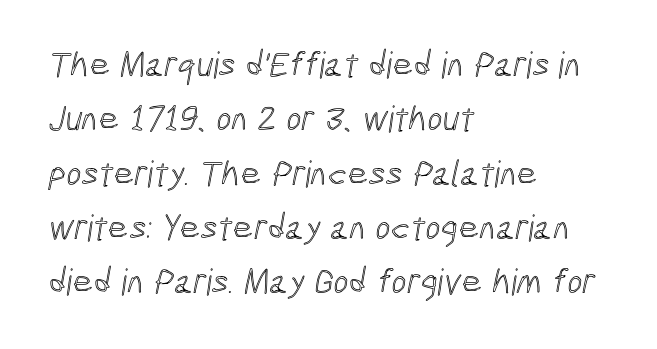
{"width": "condensed", "x_height": "medium", "monospaced": "no", "underline": "no", "align": "left", "line_spacing": "normal", "line_spacing_ratio": 1.51, "letter_spacing": "normal", "letter_spacing_em": 0.0, "glyph_px": 36}
